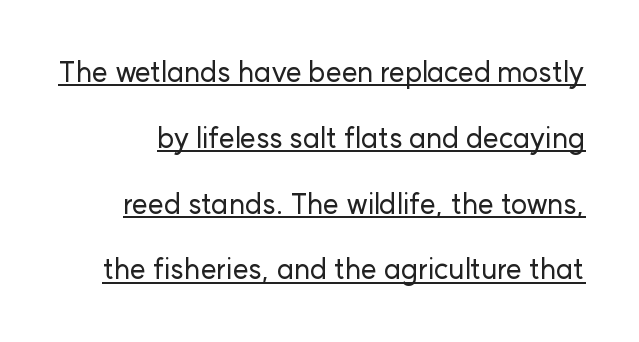
Q: Is the text italic (slanted)? A: No, it is upright.
Q: Is the typeface a serif or a sans-serif typeface? A: Sans-serif.
Q: Is the text underlined? A: Yes.
Q: Is the spacing between letters normal or unusually wide? A: Normal.
Q: Is the spacing between lines tight, normal or loose? A: Loose.
Q: Width (condensed, normal, or wide)? A: Normal.
Q: Stroke contrast? A: Low.
Q: x-height? A: Medium.
Q: Monospaced? A: No.
